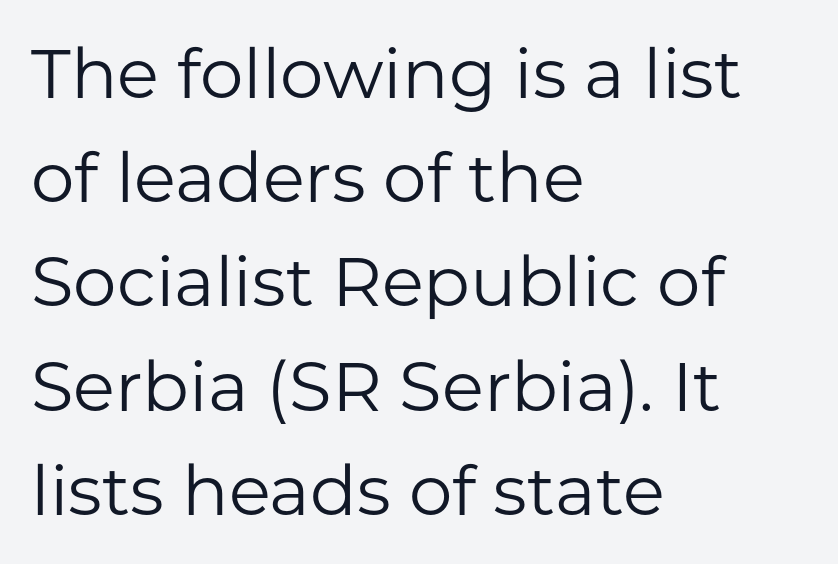
Q: Is the text bold? A: No.
Q: Is the text italic (slanted)? A: No, it is upright.
Q: Is the typeface a serif or a sans-serif typeface? A: Sans-serif.
Q: Is the text underlined? A: No.
Q: How is the paragraph aligned? A: Left-aligned.
Q: Is the spacing between letters normal or unusually wide? A: Normal.
Q: Is the spacing between lines tight, normal or loose? A: Normal.
Q: Width (condensed, normal, or wide)? A: Normal.
Q: Stroke contrast? A: Low.
Q: x-height? A: Medium.
Q: Monospaced? A: No.
